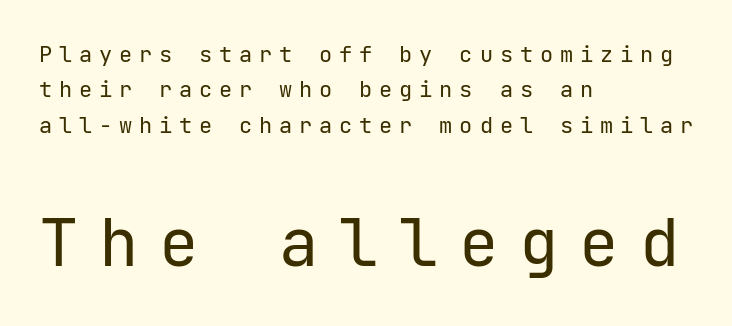
{"serif": "no", "italic": "no", "bold": "no", "weight": "regular", "width": "normal", "stroke_contrast": "low", "x_height": "medium", "underline": "no", "align": "left", "line_spacing": "normal", "line_spacing_ratio": 1.61, "letter_spacing": "wide", "letter_spacing_em": 0.31, "larger_block": "second", "size_ratio": 3.0, "glyph_px": 66}
